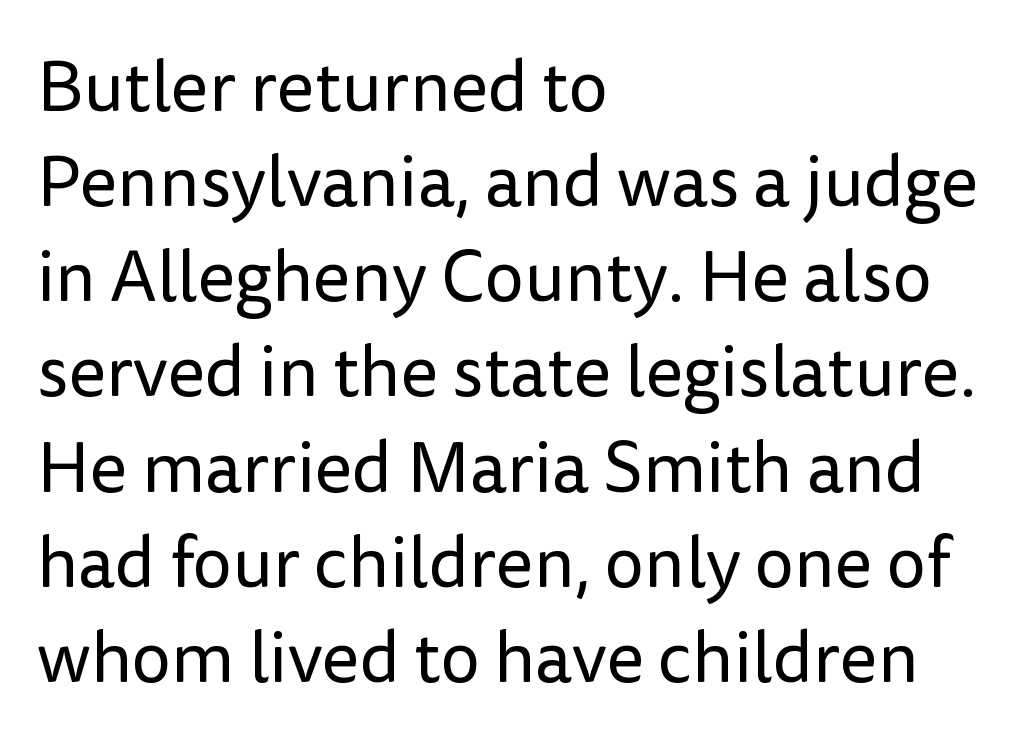
Q: Is the text bold? A: No.
Q: Is the text italic (slanted)? A: No, it is upright.
Q: Is the typeface a serif or a sans-serif typeface? A: Sans-serif.
Q: Is the text underlined? A: No.
Q: How is the paragraph aligned? A: Left-aligned.
Q: Is the spacing between letters normal or unusually wide? A: Normal.
Q: Is the spacing between lines tight, normal or loose? A: Normal.
Q: Width (condensed, normal, or wide)? A: Normal.
Q: Stroke contrast? A: Low.
Q: x-height? A: Medium.
Q: Monospaced? A: No.
